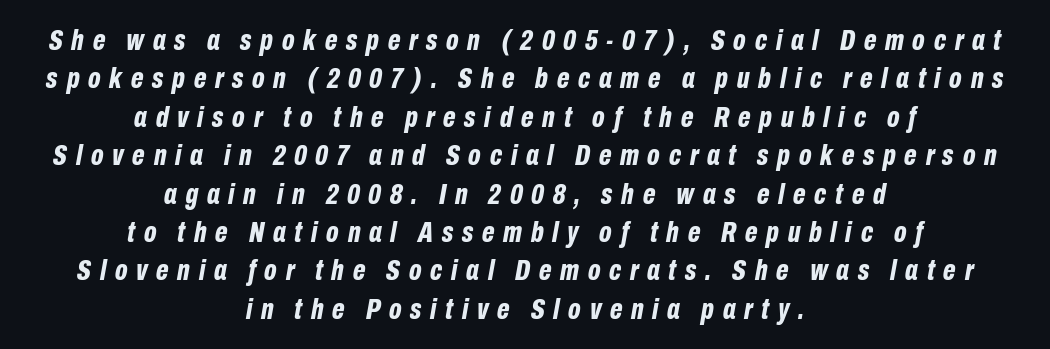
Q: Is the text bold? A: Yes.
Q: Is the text italic (slanted)? A: Yes, it leans right by about 10 degrees.
Q: Is the text underlined? A: No.
Q: How is the paragraph aligned? A: Centered.
Q: Is the spacing between letters normal or unusually wide? A: Unusually wide.
Q: Is the spacing between lines tight, normal or loose? A: Normal.
Q: Width (condensed, normal, or wide)? A: Condensed.
Q: Stroke contrast? A: Low.
Q: x-height? A: Medium.
Q: Monospaced? A: No.
